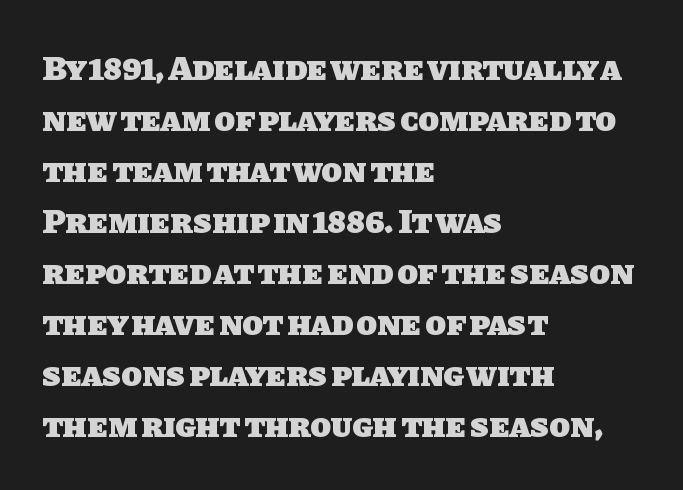
The image shows 34 px heavy sans-serif type; set left-aligned, normal line spacing (1.5x), normal letter spacing, not underlined; low stroke contrast and a large x-height.
